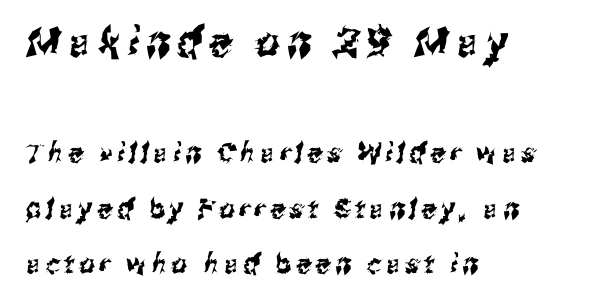
Vertically, the passage feels expansive, rows floating well apart. Glance below the letters and you will spot only blank space. In this sample the first text group is rendered at the bigger scale. Horizontally, the lines are justified to the leading edge only.
